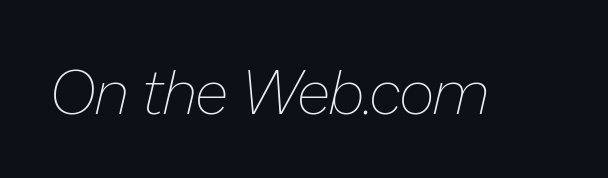
Q: Is the text bold? A: No.
Q: Is the text italic (slanted)? A: Yes, it leans right by about 13 degrees.
Q: Is the text underlined? A: No.
Q: Is the spacing between letters normal or unusually wide? A: Normal.
Q: Width (condensed, normal, or wide)? A: Normal.
Q: Stroke contrast? A: Low.
Q: x-height? A: Medium.
Q: Monospaced? A: No.
